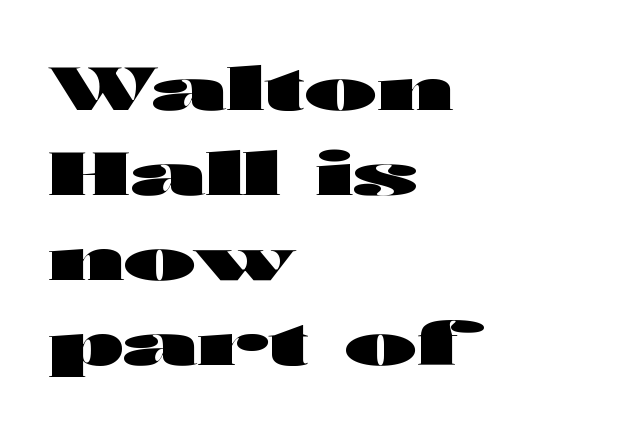
This sample has the flowing, uneven cadence of proportional lettering. Typographic density is high because the face is bold. Descenders are the only things crossing below the line. You can tell it's not italic because the verticals are truly vertical. The vertical gap from one line to the next is medium. Nope, no serifs anywhere on these letters.
